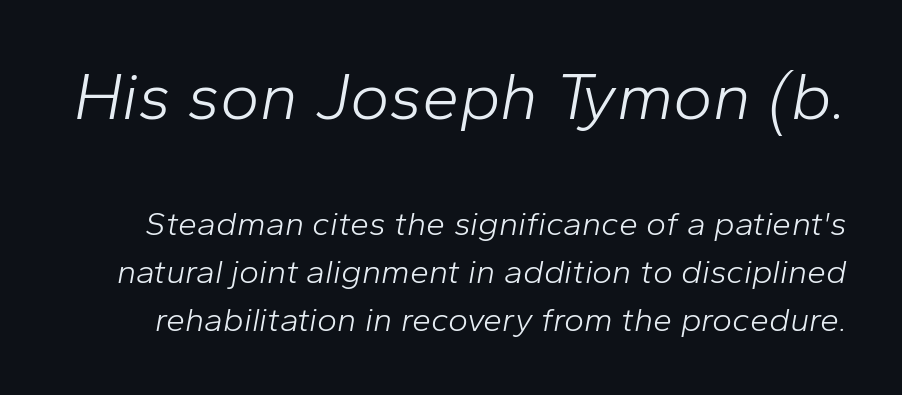
{"italic": "yes", "lean": "right", "slant_degrees": 10, "bold": "no", "weight": "light", "width": "normal", "stroke_contrast": "low", "x_height": "medium", "monospaced": "no", "underline": "no", "line_spacing": "normal", "line_spacing_ratio": 1.4, "letter_spacing": "normal", "letter_spacing_em": 0.0, "larger_block": "first", "size_ratio": 1.97, "glyph_px": 67}
